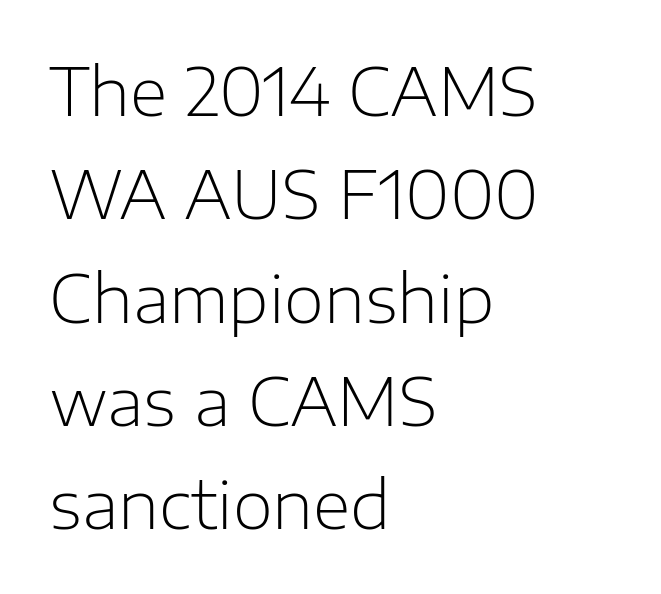
Q: Is the text bold? A: No.
Q: Is the text italic (slanted)? A: No, it is upright.
Q: Is the typeface a serif or a sans-serif typeface? A: Sans-serif.
Q: Is the text underlined? A: No.
Q: How is the paragraph aligned? A: Left-aligned.
Q: Is the spacing between letters normal or unusually wide? A: Normal.
Q: Is the spacing between lines tight, normal or loose? A: Normal.
Q: Width (condensed, normal, or wide)? A: Normal.
Q: Stroke contrast? A: Low.
Q: x-height? A: Medium.
Q: Monospaced? A: No.
